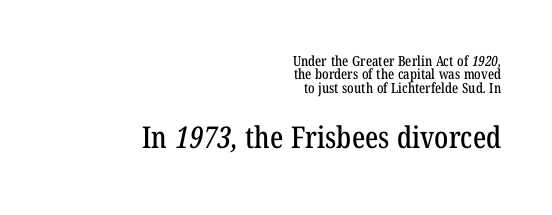
{"serif": "yes", "width": "condensed", "stroke_contrast": "low", "x_height": "medium", "monospaced": "no", "underline": "no", "align": "right", "line_spacing": "tight", "line_spacing_ratio": 0.96, "letter_spacing": "normal", "letter_spacing_em": 0.0, "larger_block": "second", "size_ratio": 2.14, "glyph_px": 30}
